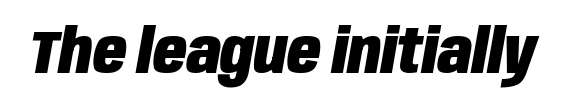
{"italic": "yes", "lean": "right", "slant_degrees": 10, "bold": "yes", "weight": "heavy", "width": "condensed", "stroke_contrast": "low", "x_height": "large", "monospaced": "no", "underline": "no", "letter_spacing": "normal", "letter_spacing_em": 0.0, "glyph_px": 61}
